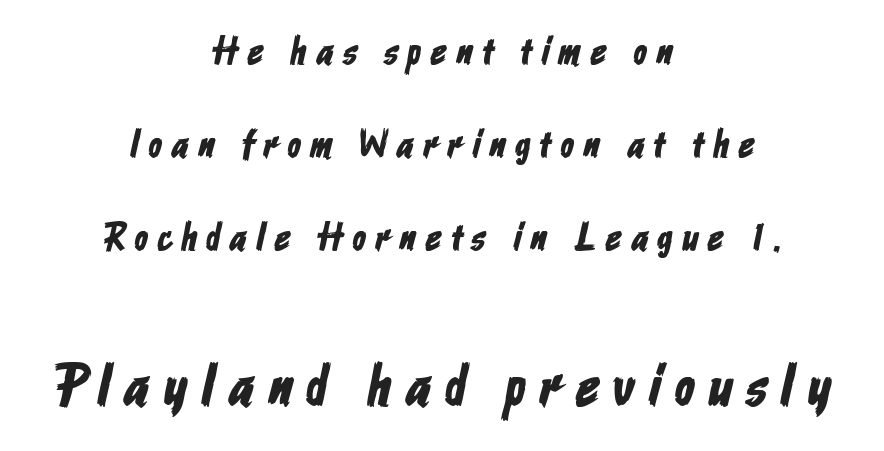
The image shows 58 px condensed sans-serif type; set centered, loose line spacing (2.39x), unusually wide letter spacing (+0.25 em), not underlined; the second (bottom) block is 1.49x larger; low stroke contrast and a medium x-height.
